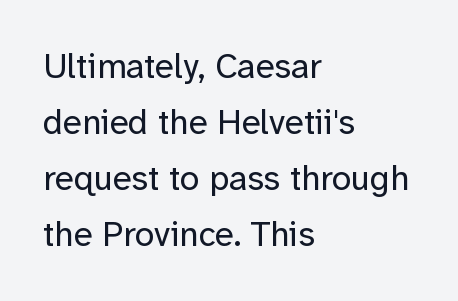
Q: Is the text bold? A: No.
Q: Is the text italic (slanted)? A: No, it is upright.
Q: Is the typeface a serif or a sans-serif typeface? A: Sans-serif.
Q: Is the text underlined? A: No.
Q: How is the paragraph aligned? A: Left-aligned.
Q: Is the spacing between letters normal or unusually wide? A: Normal.
Q: Is the spacing between lines tight, normal or loose? A: Normal.
Q: Width (condensed, normal, or wide)? A: Normal.
Q: Stroke contrast? A: Low.
Q: x-height? A: Medium.
Q: Monospaced? A: No.
